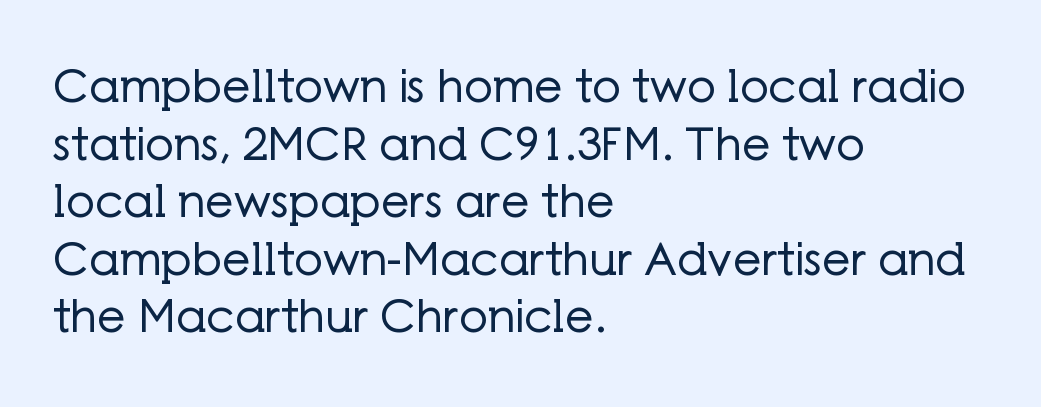
Tall strokes in this sample are plumb rather than angled. The letterforms sit shoulder to shoulder at normal distance. The passage shown is not bold in any degree. This sample has the flowing, uneven cadence of proportional lettering.
